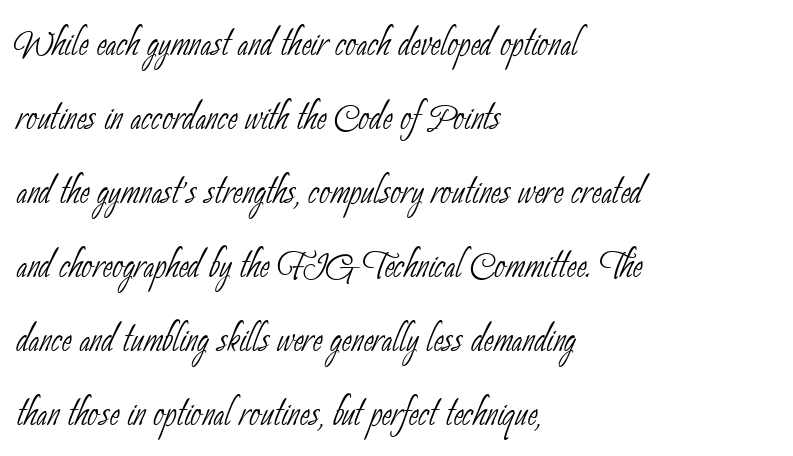
The image shows 48 px thin, condensed sans-serif type; set left-aligned, normal line spacing (1.54x), normal letter spacing, not underlined; low stroke contrast and a small x-height.
